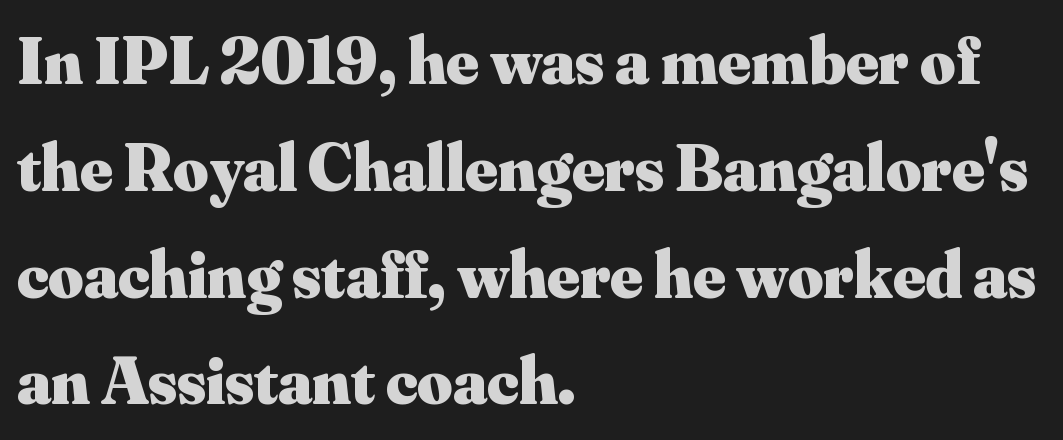
{"serif": "yes", "italic": "no", "bold": "yes", "weight": "heavy", "width": "normal", "stroke_contrast": "medium", "x_height": "small", "monospaced": "no", "underline": "no", "align": "left", "line_spacing": "normal", "line_spacing_ratio": 1.57, "letter_spacing": "normal", "letter_spacing_em": 0.0, "glyph_px": 68}
